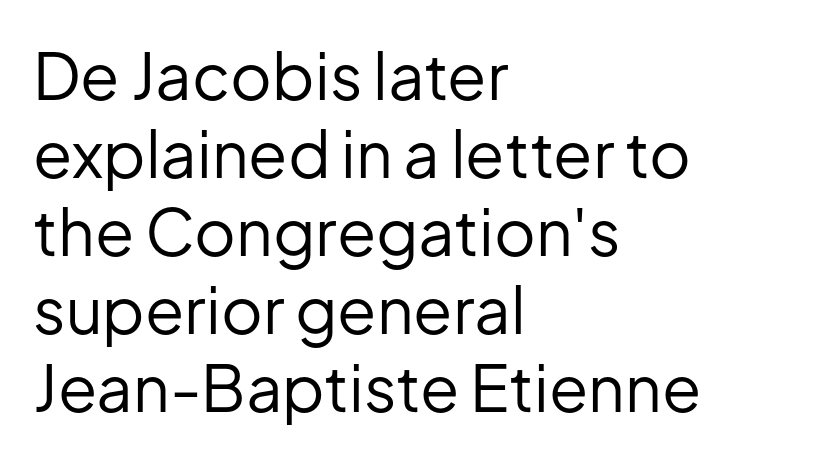
The image shows 64 px regular-weight sans-serif type, upright; set left-aligned, line spacing 1.22x, normal letter spacing, not underlined; low stroke contrast and a medium x-height.
